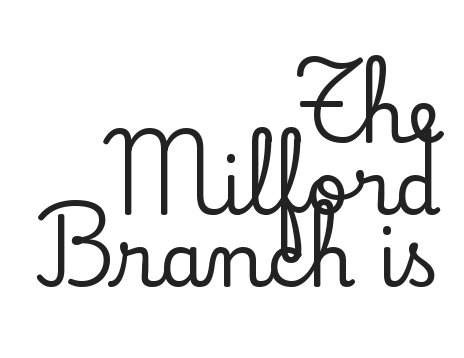
Q: Is the text italic (slanted)? A: No, it is upright.
Q: Is the typeface a serif or a sans-serif typeface? A: Serif.
Q: Is the text underlined? A: No.
Q: How is the paragraph aligned? A: Right-aligned.
Q: Is the spacing between letters normal or unusually wide? A: Normal.
Q: Is the spacing between lines tight, normal or loose? A: Tight.
Q: Width (condensed, normal, or wide)? A: Normal.
Q: Stroke contrast? A: Low.
Q: x-height? A: Small.
Q: Monospaced? A: No.
